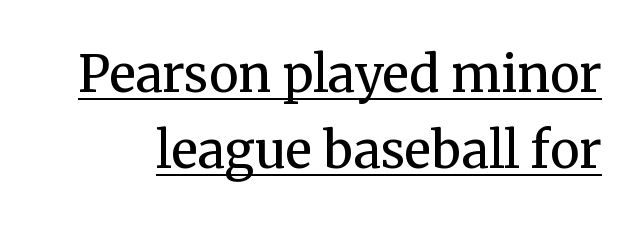
Q: Is the text bold? A: No.
Q: Is the text italic (slanted)? A: No, it is upright.
Q: Is the typeface a serif or a sans-serif typeface? A: Serif.
Q: Is the text underlined? A: Yes.
Q: Is the spacing between letters normal or unusually wide? A: Normal.
Q: Is the spacing between lines tight, normal or loose? A: Normal.
Q: Width (condensed, normal, or wide)? A: Normal.
Q: Stroke contrast? A: Medium.
Q: x-height? A: Medium.
Q: Monospaced? A: No.
